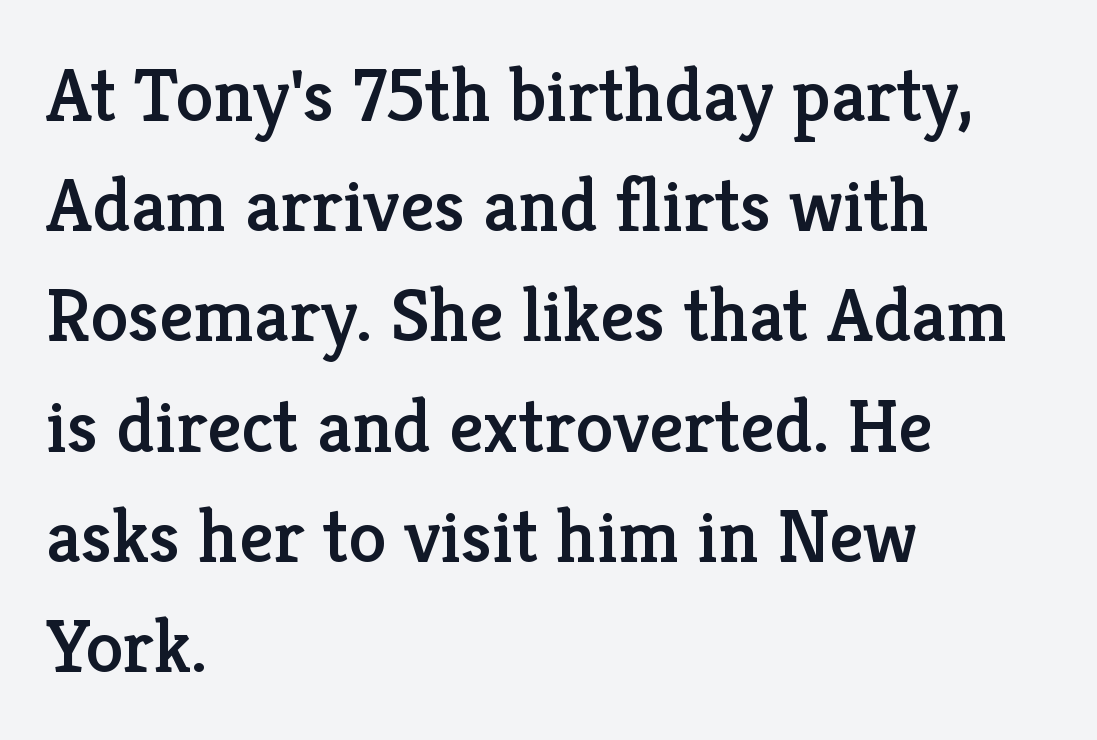
Q: Is the text italic (slanted)? A: No, it is upright.
Q: Is the typeface a serif or a sans-serif typeface? A: Serif.
Q: Is the text underlined? A: No.
Q: How is the paragraph aligned? A: Left-aligned.
Q: Is the spacing between letters normal or unusually wide? A: Normal.
Q: Is the spacing between lines tight, normal or loose? A: Normal.
Q: Width (condensed, normal, or wide)? A: Normal.
Q: Stroke contrast? A: Low.
Q: x-height? A: Medium.
Q: Monospaced? A: No.
